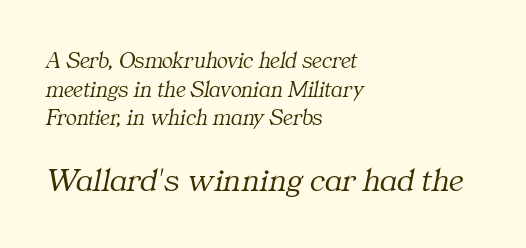
{"serif": "yes", "italic": "yes", "lean": "right", "slant_degrees": 11, "bold": "no", "weight": "light", "width": "normal", "stroke_contrast": "medium", "x_height": "medium", "monospaced": "no", "underline": "no", "align": "left", "line_spacing": "normal", "line_spacing_ratio": 1.25, "letter_spacing": "normal", "letter_spacing_em": 0.0, "larger_block": "second", "size_ratio": 1.48, "glyph_px": 34}
